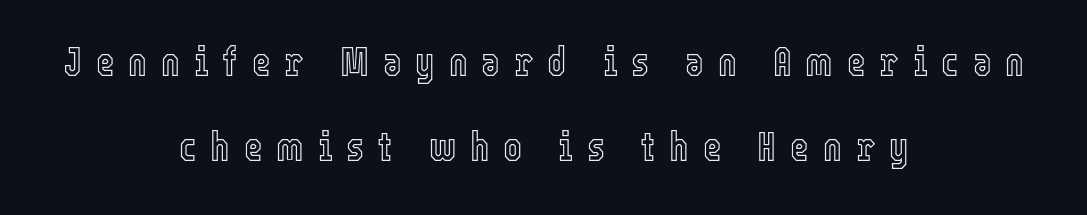
Q: Is the text italic (slanted)? A: No, it is upright.
Q: Is the text underlined? A: No.
Q: How is the paragraph aligned? A: Centered.
Q: Is the spacing between letters normal or unusually wide? A: Unusually wide.
Q: Is the spacing between lines tight, normal or loose? A: Loose.
Q: Width (condensed, normal, or wide)? A: Condensed.
Q: x-height? A: Medium.
Q: Monospaced? A: No.
